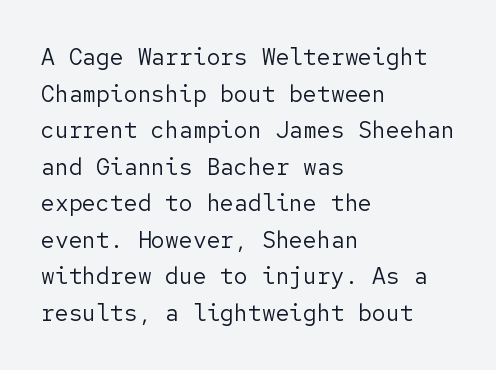
Q: Is the text bold? A: No.
Q: Is the text italic (slanted)? A: No, it is upright.
Q: Is the text underlined? A: No.
Q: How is the paragraph aligned? A: Left-aligned.
Q: Is the spacing between letters normal or unusually wide? A: Normal.
Q: Is the spacing between lines tight, normal or loose? A: Normal.
